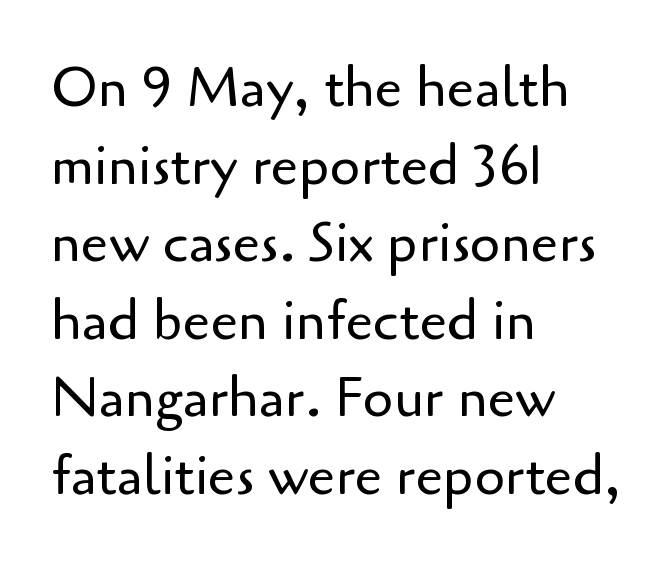
The image shows 55 px regular-weight sans-serif type, upright; set left-aligned, normal line spacing (1.41x), normal letter spacing, not underlined; low stroke contrast and a small x-height.
